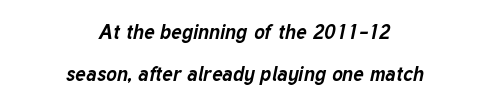
{"italic": "yes", "lean": "right", "slant_degrees": 12, "bold": "yes", "underline": "no", "align": "center", "line_spacing": "loose", "line_spacing_ratio": 2.08, "letter_spacing": "normal", "letter_spacing_em": 0.0, "glyph_px": 20}
